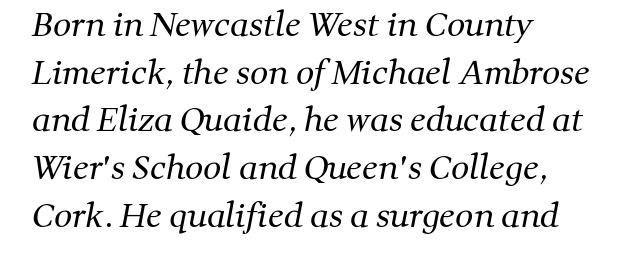
Check the space under the baseline: it is left empty. No extra tracking has been applied to these lines. Successive baselines arrive at the customary interval. Think of a printed novel: that variable character pitch is what you see here. Little horizontal feet cap the strokes, marking this as serif type. The letters look calm and open, with moderate or lighter stems.
